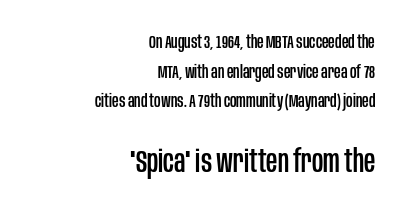
{"serif": "no", "italic": "no", "width": "condensed", "stroke_contrast": "low", "x_height": "large", "monospaced": "no", "underline": "no", "align": "right", "line_spacing": "normal", "line_spacing_ratio": 1.65, "letter_spacing": "normal", "letter_spacing_em": 0.0, "larger_block": "second", "size_ratio": 1.72, "glyph_px": 31}
